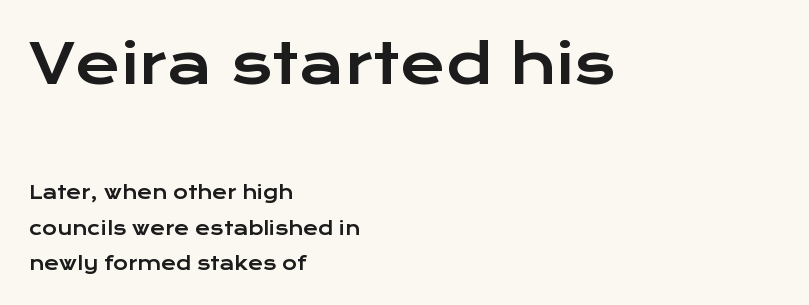
Q: Is the text italic (slanted)? A: No, it is upright.
Q: Is the typeface a serif or a sans-serif typeface? A: Sans-serif.
Q: Is the text underlined? A: No.
Q: How is the paragraph aligned? A: Left-aligned.
Q: Is the spacing between letters normal or unusually wide? A: Normal.
Q: Is the spacing between lines tight, normal or loose? A: Loose.
Q: Which block of text is set in a larger size, the first (top) or the second (bottom)? A: The first (top) one.
Q: Width (condensed, normal, or wide)? A: Wide.
Q: Stroke contrast? A: Low.
Q: x-height? A: Medium.
Q: Monospaced? A: No.
